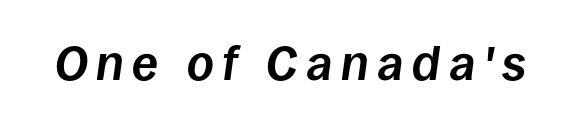
The image shows 47 px bold type, italic (leaning right); set not underlined; low stroke contrast and a large x-height.
